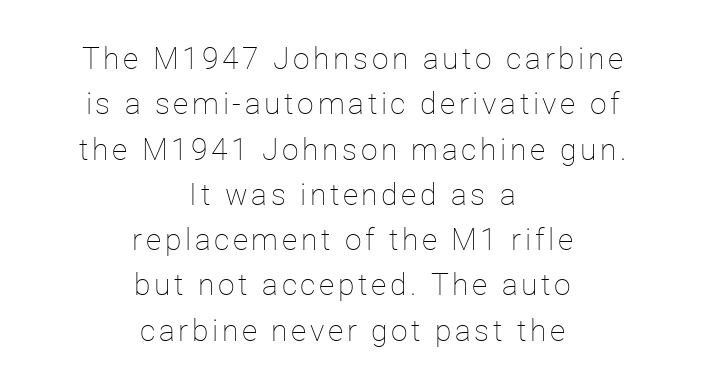
{"italic": "no", "bold": "no", "weight": "thin", "width": "normal", "stroke_contrast": "low", "x_height": "medium", "monospaced": "no", "underline": "no", "align": "center", "line_spacing": "normal", "line_spacing_ratio": 1.51, "glyph_px": 30}
